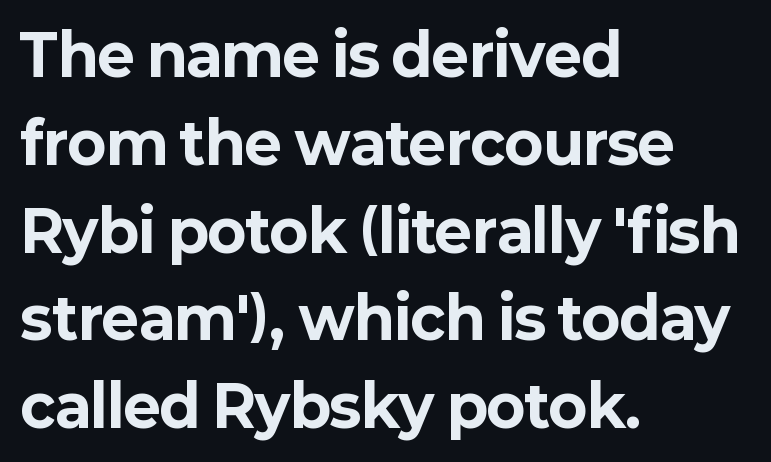
Typesetter's note: full bold, strokes at maximum text heaviness. This sample is left-justified, so line endings fall wherever the words run out. Does the leading feel generous? No, just average. Spacing verdict: proportional, widths tailored to each character. Classification — sans serif.
